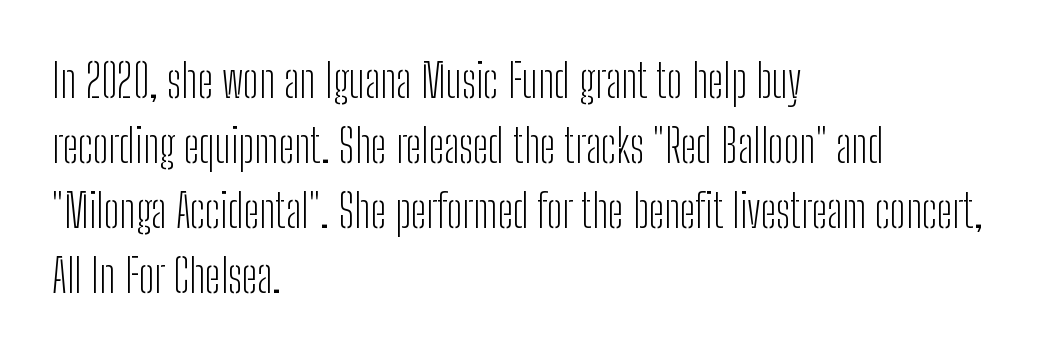
{"serif": "no", "italic": "no", "bold": "no", "weight": "light", "width": "condensed", "stroke_contrast": "low", "x_height": "medium", "monospaced": "no", "underline": "no", "align": "left", "line_spacing": "normal", "line_spacing_ratio": 1.41, "letter_spacing": "normal", "letter_spacing_em": 0.0, "glyph_px": 46}
